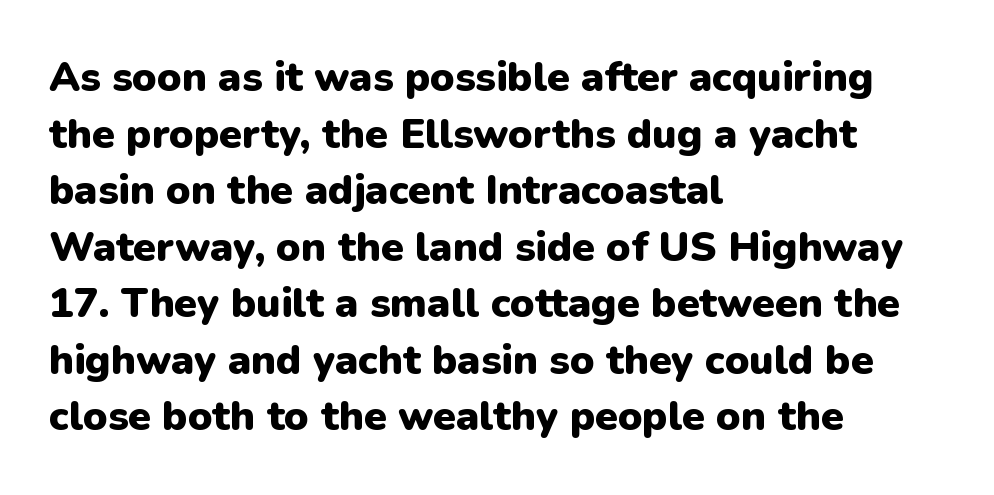
The space between consecutive lines is moderate. A clean baseline with only descenders dipping below it. Regarding serifs, this sample does without them. The letters stand upright; this is a roman face. The rendering uses natural spacing where letterforms have individual widths.
